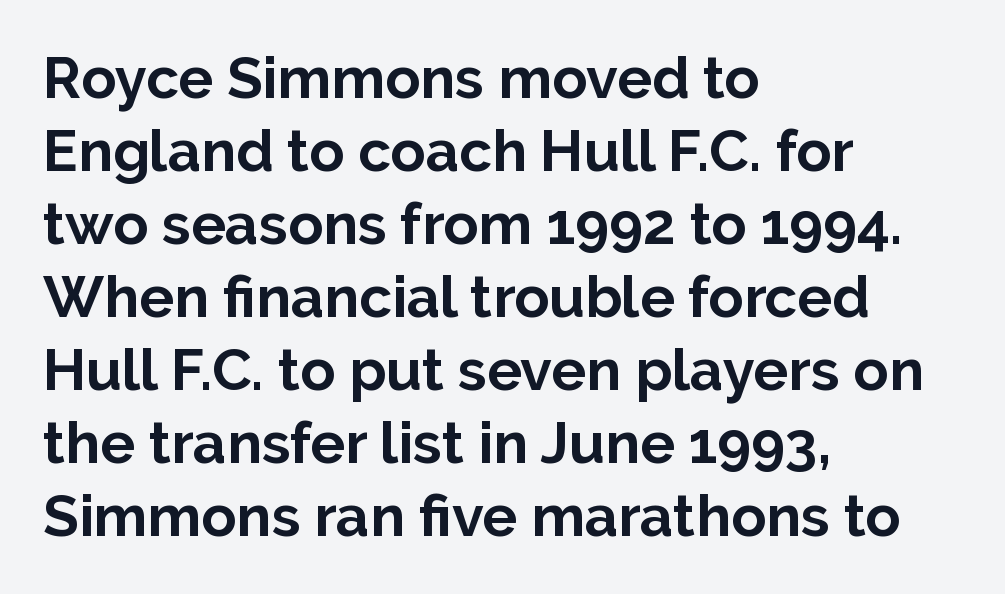
The image shows 58 px bold sans-serif type, upright; set left-aligned, normal line spacing (1.26x), normal letter spacing, not underlined; low stroke contrast and a medium x-height.
